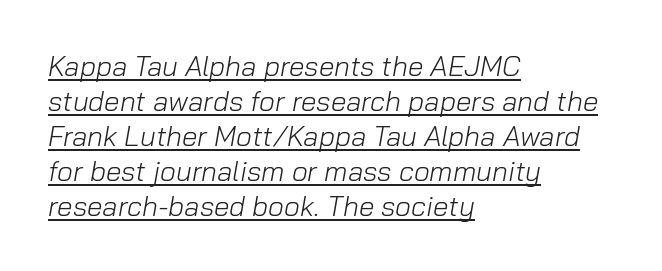
{"italic": "yes", "lean": "right", "slant_degrees": 10, "bold": "no", "weight": "light", "width": "normal", "stroke_contrast": "low", "x_height": "medium", "monospaced": "no", "underline": "yes", "align": "left", "line_spacing": "normal", "line_spacing_ratio": 1.25, "letter_spacing": "normal", "letter_spacing_em": 0.0, "glyph_px": 28}
